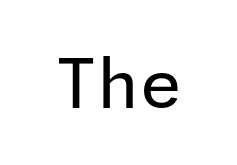
{"serif": "no", "italic": "no", "bold": "no", "weight": "regular", "width": "normal", "stroke_contrast": "low", "x_height": "medium", "underline": "no", "letter_spacing": "normal", "letter_spacing_em": 0.0, "glyph_px": 68}
